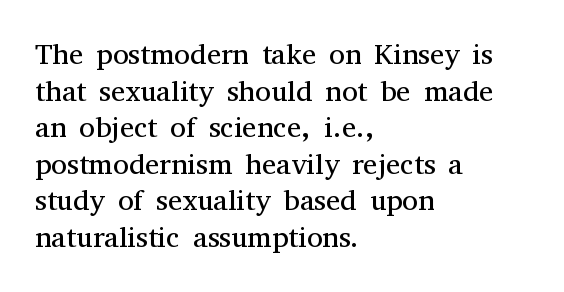
The image shows 29 px regular-weight serif type, upright; set left-aligned, normal line spacing (1.26x), normal letter spacing, not underlined; medium stroke contrast and a medium x-height.
